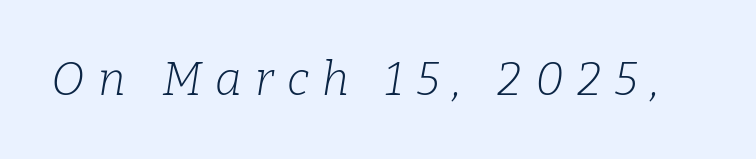
Q: Is the text bold? A: No.
Q: Is the text italic (slanted)? A: Yes, it leans right by about 9 degrees.
Q: Is the typeface a serif or a sans-serif typeface? A: Serif.
Q: Is the text underlined? A: No.
Q: Is the spacing between letters normal or unusually wide? A: Unusually wide.
Q: Width (condensed, normal, or wide)? A: Normal.
Q: Stroke contrast? A: Low.
Q: x-height? A: Medium.
Q: Monospaced? A: No.
